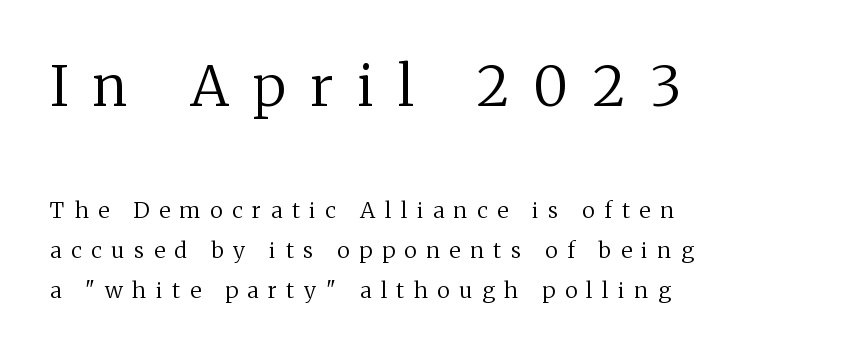
{"serif": "yes", "italic": "no", "bold": "no", "weight": "regular", "width": "normal", "stroke_contrast": "medium", "x_height": "medium", "monospaced": "no", "underline": "no", "align": "left", "line_spacing_ratio": 1.81, "letter_spacing": "wide", "letter_spacing_em": 0.44, "larger_block": "first", "size_ratio": 2.55, "glyph_px": 56}
